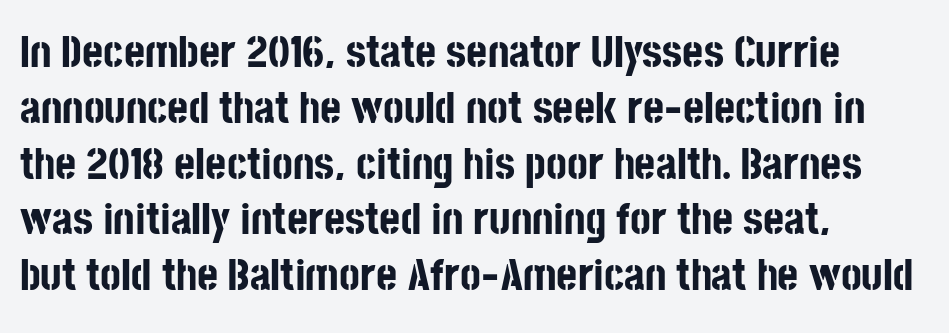
Q: Is the text bold? A: Yes.
Q: Is the text italic (slanted)? A: No, it is upright.
Q: Is the typeface a serif or a sans-serif typeface? A: Sans-serif.
Q: Is the text underlined? A: No.
Q: How is the paragraph aligned? A: Left-aligned.
Q: Is the spacing between letters normal or unusually wide? A: Normal.
Q: Width (condensed, normal, or wide)? A: Condensed.
Q: Stroke contrast? A: Low.
Q: x-height? A: Large.
Q: Monospaced? A: No.
